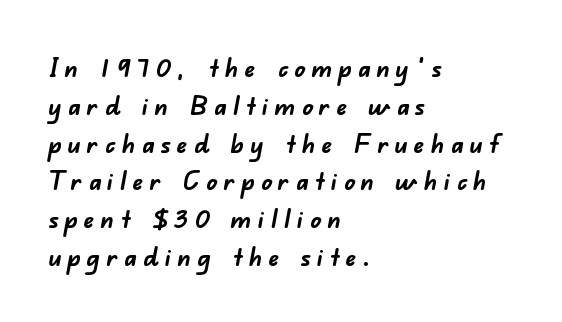
Does extra space separate the letters? Yes, quite a lot of it. Clear beneath every line of the passage. The sample has been set heavy, in full bold. Reading down the block, your eye returns to a fixed left position each line. Successive baselines arrive at the customary interval.
